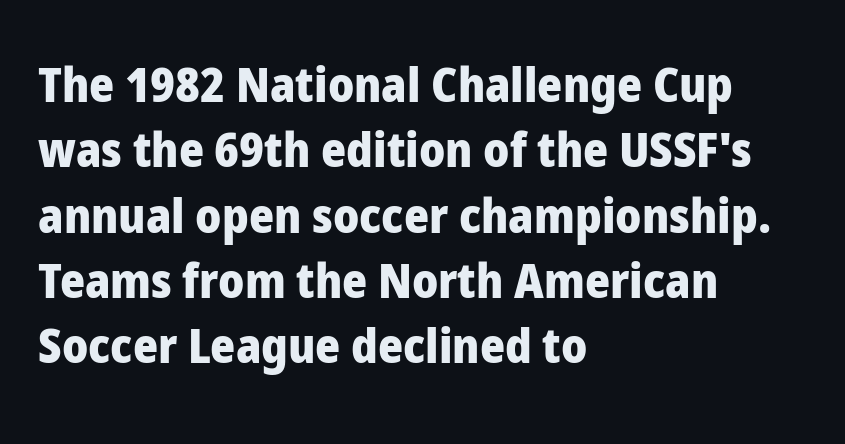
The horizontal fit of the characters is conventional and even. These words are printed bold, with thick strokes throughout. All the whitespace from short lines collects on the right. Look at the bottom of the vertical strokes: they stop flat, with no serifs. Each row of text sits above clean, open space. The lines sit at an ordinary, default distance from one another.
